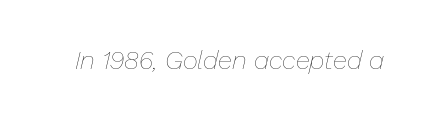
Vertical stems look standard width or narrower in stroke. Notice how the stems are inclined rather than vertical — that's the hallmark of italics. The words here are not underlined. Students, note that the glyphs here touch the page at normal intervals.
